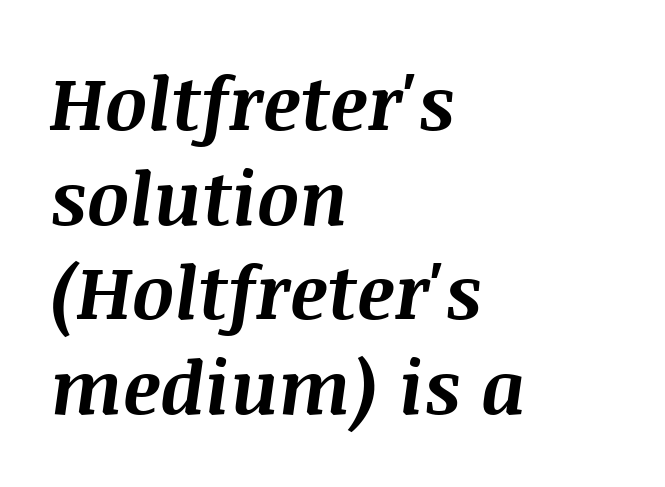
{"italic": "yes", "lean": "right", "slant_degrees": 8, "bold": "yes", "weight": "bold", "width": "normal", "stroke_contrast": "medium", "x_height": "large", "monospaced": "no", "underline": "no", "align": "left", "line_spacing": "normal", "line_spacing_ratio": 1.28, "letter_spacing": "normal", "letter_spacing_em": 0.0, "glyph_px": 74}
